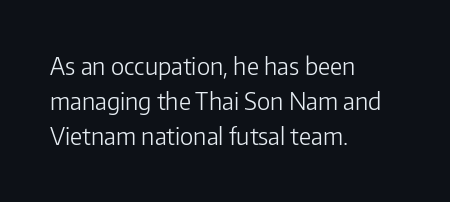
The image shows 24 px text type, upright; set left-aligned, normal line spacing (1.46x), normal letter spacing, not underlined.
